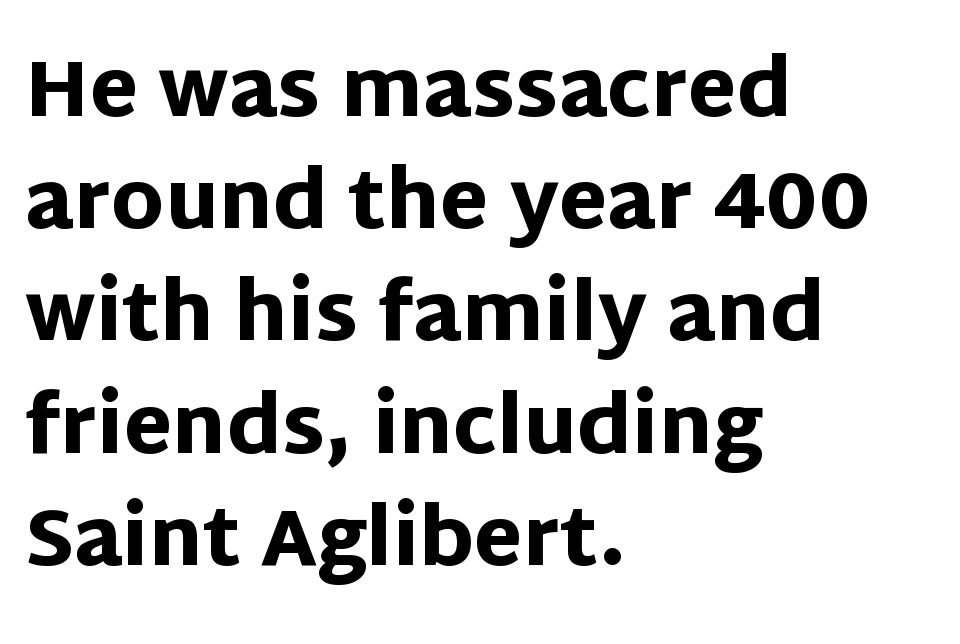
Q: Is the text bold? A: Yes.
Q: Is the text italic (slanted)? A: No, it is upright.
Q: Is the typeface a serif or a sans-serif typeface? A: Sans-serif.
Q: Is the text underlined? A: No.
Q: How is the paragraph aligned? A: Left-aligned.
Q: Is the spacing between letters normal or unusually wide? A: Normal.
Q: Is the spacing between lines tight, normal or loose? A: Normal.
Q: Width (condensed, normal, or wide)? A: Normal.
Q: Stroke contrast? A: Low.
Q: x-height? A: Large.
Q: Monospaced? A: No.
